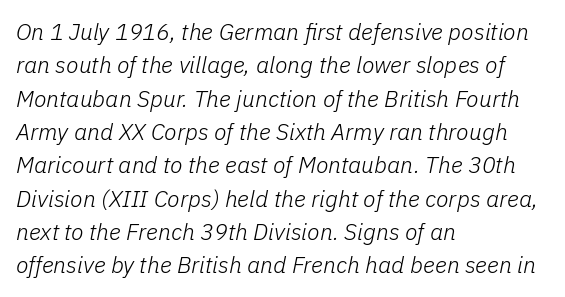
Notice how descenders clear the ascenders below comfortably — that's standard leading. The ragged edge is on the right, which tells us the setting is flush left. Quick note: italic. Each word holds together tightly as a unit, with standard inter-letter gaps. Underlining? Definitely not there. Stem width sits at or under what a default text font uses.
